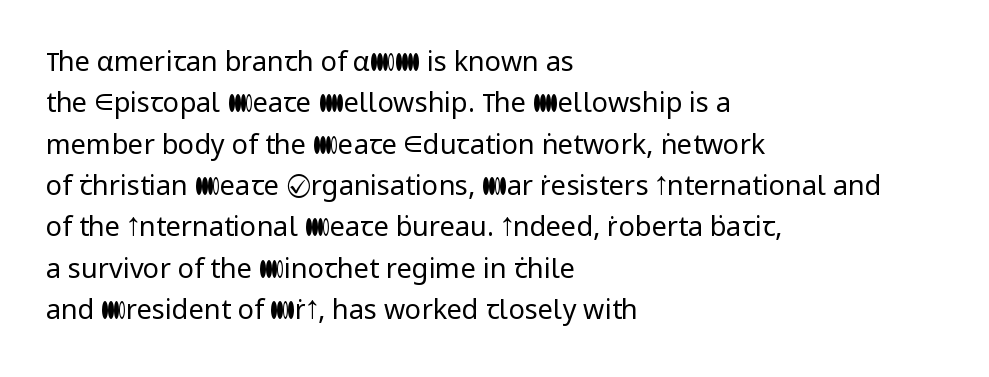
Q: Is the text bold? A: No.
Q: Is the text italic (slanted)? A: No, it is upright.
Q: Is the text underlined? A: No.
Q: How is the paragraph aligned? A: Left-aligned.
Q: Is the spacing between letters normal or unusually wide? A: Normal.
Q: Is the spacing between lines tight, normal or loose? A: Normal.
